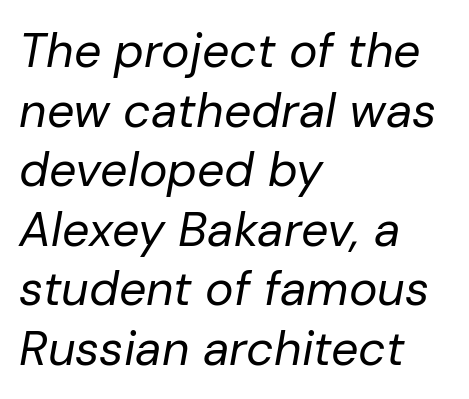
{"italic": "yes", "lean": "right", "slant_degrees": 10, "bold": "no", "weight": "regular", "width": "normal", "stroke_contrast": "low", "x_height": "medium", "monospaced": "no", "underline": "no", "align": "left", "line_spacing_ratio": 1.24, "letter_spacing": "normal", "letter_spacing_em": 0.0, "glyph_px": 48}
